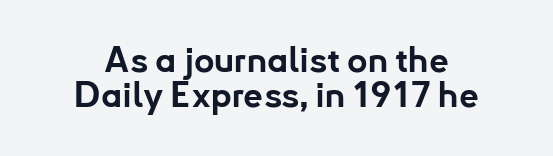
The image shows 35 px bold sans-serif type, upright; set tight line spacing (0.99x), normal letter spacing, not underlined; low stroke contrast and a small x-height.
